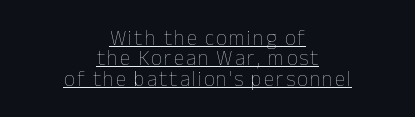
This sample carries an underscore along the baseline area. Do the letters lean? They stand straight. Stroke mass is kept to a normal reading level or below. These lines stack symmetrically, like a column narrowing and widening about its center. Leading is clearly below the norm, producing a dense column.
